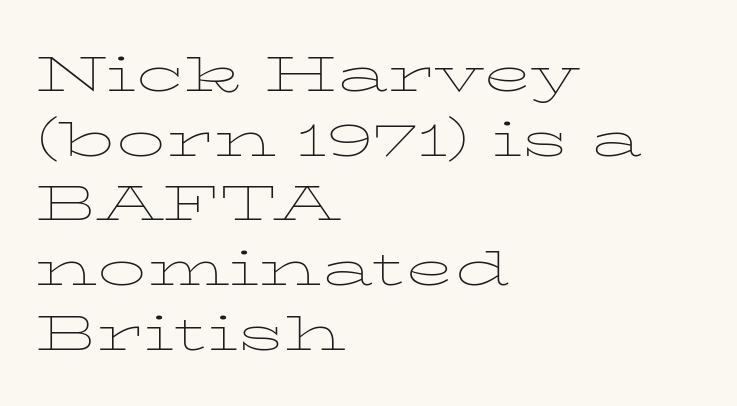
The strokes carry an ordinary text weight at most. Does the leading feel generous? No, just average. In terms of letterform style, serifs are clearly present. Ordinary non-slanted type is in use. Inter-character spacing is left at the font's built-in metrics.
